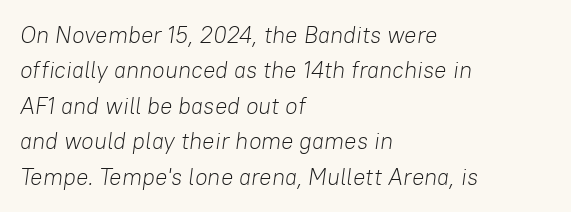
Caption: standard tracking, unaltered. No word sits above an underline. The ragged edge is on the right, which tells us the setting is flush left. Weight: not bold — regular or lighter. In terms of posture, this sample is oblique. Regular leading.
